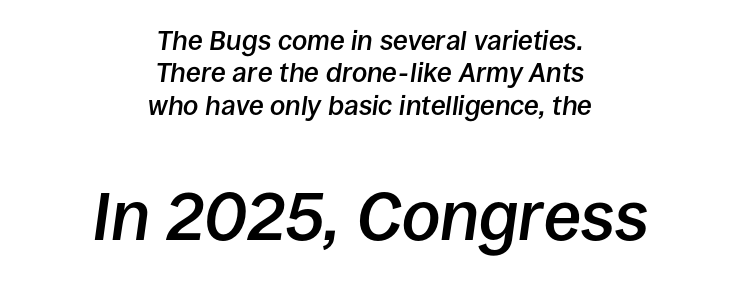
Does the copy run flush right? No — it is centered line by line. These lines carry some extra weight — a demibold, not a full bold. Spacing verdict: proportional, widths tailored to each character. Italic? Definitely — the glyphs are oblique. The space beneath each line is pristine and unruled.
